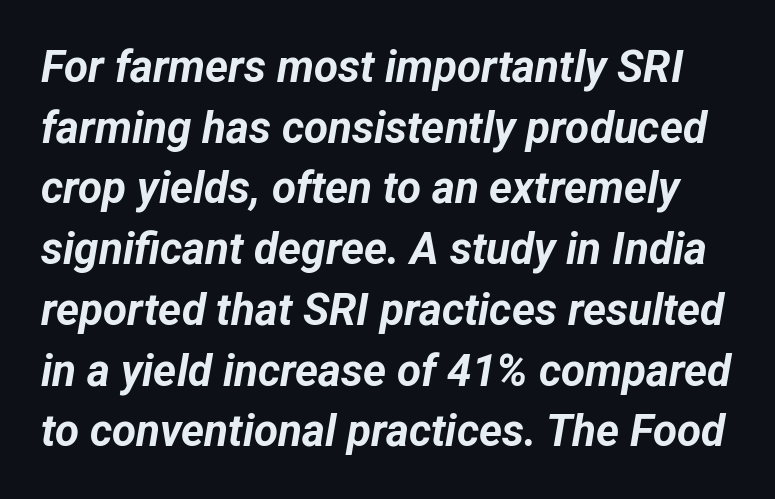
Q: Is the text bold? A: Yes.
Q: Is the text italic (slanted)? A: Yes, it leans right by about 12 degrees.
Q: Is the text underlined? A: No.
Q: Is the spacing between letters normal or unusually wide? A: Normal.
Q: Is the spacing between lines tight, normal or loose? A: Normal.
Q: Width (condensed, normal, or wide)? A: Normal.
Q: Stroke contrast? A: Low.
Q: x-height? A: Medium.
Q: Monospaced? A: No.
